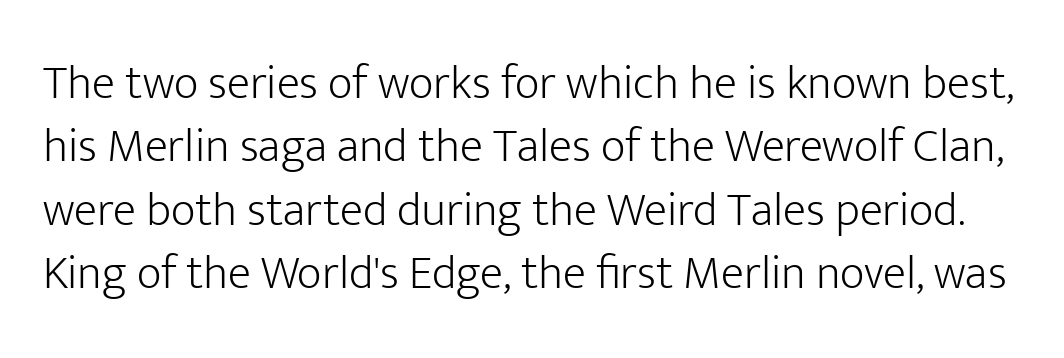
Italic? Not at all — the glyphs are vertical. The block of text has a typical density, with ordinary space between rows. Note the varied advance widths — an 'i' is clearly narrower than an 'm'. Grotesque or geometric, the face here clearly has no serifs. The characters are drawn with everyday or finer stroke widths. Honestly, the letter spacing is just normal — you wouldn't notice it.
